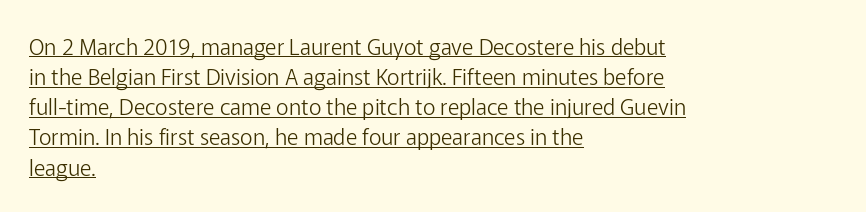
Stroke thickness stays within the range of a standard reading face or lighter. Words appear dense and cohesive because spacing is normal. Every word sits above its own underline. Normally led — the rows are evenly, conventionally spaced. The rendering anchors every line to the left-hand side.
